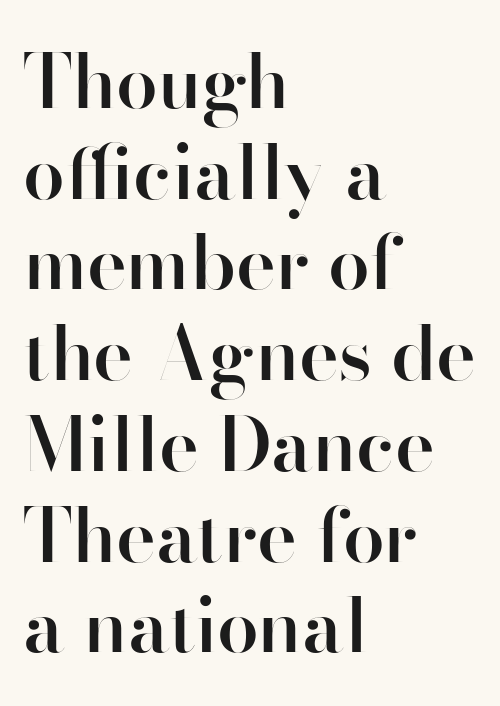
The letterforms sit shoulder to shoulder at normal distance. Honestly, there is no underline to notice here at all. Leftover space on each line is placed entirely after the last word. Stroke thickness is moderately raised; the sample reads as semibold. The rendering shows plain stroke endings on the letterforms — a sans-serif design.
